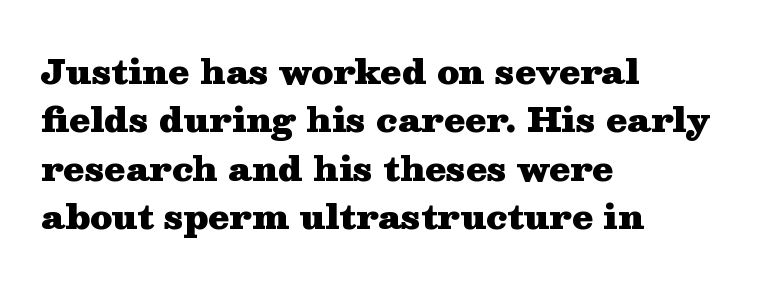
{"serif": "yes", "italic": "no", "bold": "yes", "weight": "heavy", "width": "wide", "stroke_contrast": "medium", "x_height": "medium", "monospaced": "no", "underline": "no", "align": "left", "line_spacing": "normal", "line_spacing_ratio": 1.42, "letter_spacing": "normal", "letter_spacing_em": 0.0, "glyph_px": 34}
